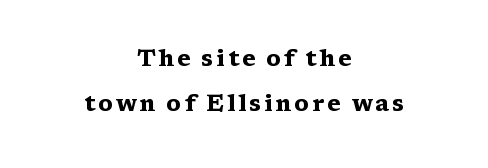
This block would shrink considerably if given ordinary leading; it's expanded now. These lines are centered, leaving both edges ragged. Each row of text sits above clean, open space. Heavy-handed strokes throughout: this text is bold. It's the straight-up-and-down kind of type.
